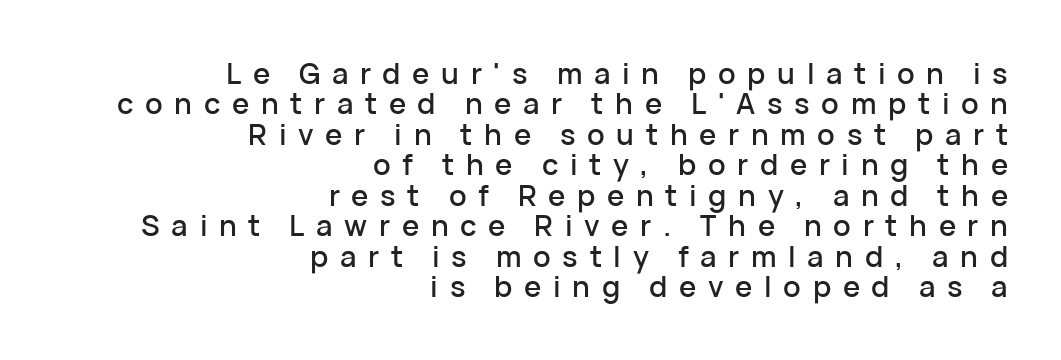
Q: Is the text italic (slanted)? A: No, it is upright.
Q: Is the typeface a serif or a sans-serif typeface? A: Sans-serif.
Q: Is the text underlined? A: No.
Q: How is the paragraph aligned? A: Right-aligned.
Q: Is the spacing between letters normal or unusually wide? A: Unusually wide.
Q: Is the spacing between lines tight, normal or loose? A: Tight.
Q: Width (condensed, normal, or wide)? A: Normal.
Q: Stroke contrast? A: Low.
Q: x-height? A: Medium.
Q: Monospaced? A: No.
